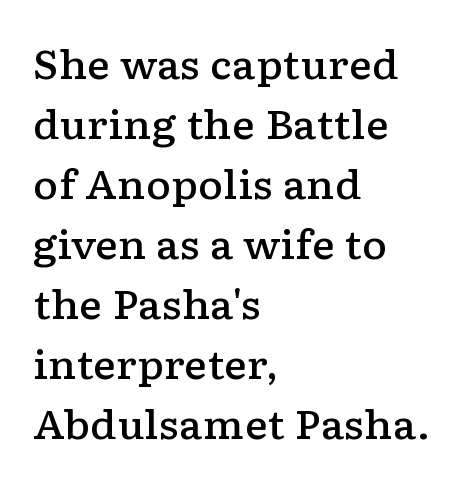
{"serif": "yes", "italic": "no", "bold": "semi", "weight": "semibold", "width": "wide", "stroke_contrast": "low", "x_height": "medium", "monospaced": "no", "underline": "no", "align": "left", "line_spacing": "normal", "line_spacing_ratio": 1.54, "letter_spacing": "normal", "letter_spacing_em": 0.0, "glyph_px": 39}
